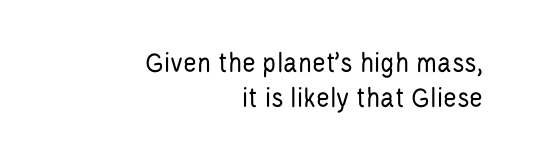
The image shows 29 px regular-weight, condensed sans-serif type, upright; set right-aligned, line spacing 1.22x, normal letter spacing, not underlined; low stroke contrast and a large x-height.
